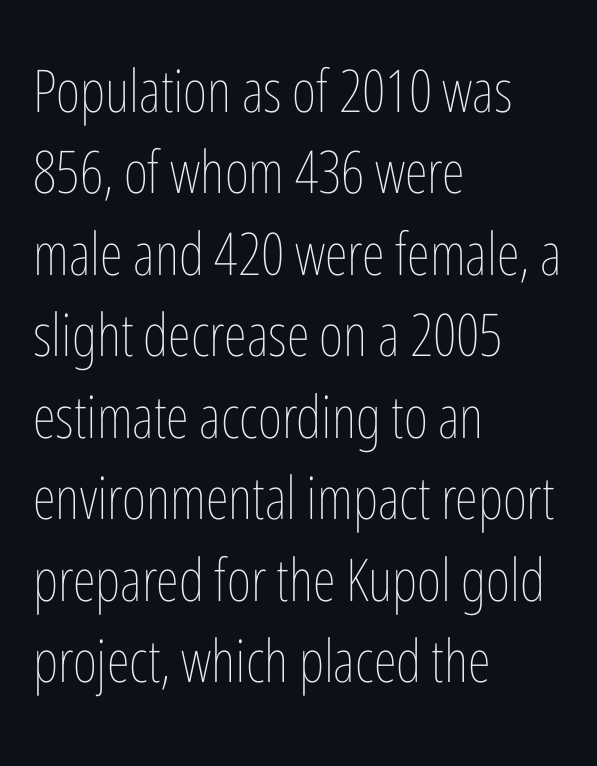
{"italic": "no", "bold": "no", "weight": "thin", "width": "condensed", "stroke_contrast": "low", "x_height": "medium", "monospaced": "no", "underline": "no", "align": "left", "line_spacing": "normal", "line_spacing_ratio": 1.38, "letter_spacing": "normal", "letter_spacing_em": 0.0, "glyph_px": 59}
